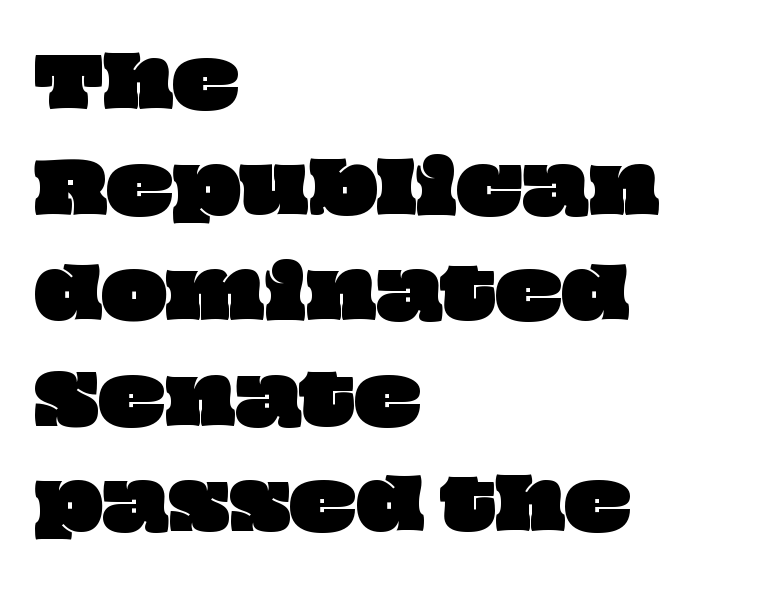
Q: Is the text underlined? A: No.
Q: How is the paragraph aligned? A: Left-aligned.
Q: Is the spacing between letters normal or unusually wide? A: Normal.
Q: Is the spacing between lines tight, normal or loose? A: Normal.
Q: Width (condensed, normal, or wide)? A: Wide.
Q: Stroke contrast? A: Low.
Q: x-height? A: Large.
Q: Monospaced? A: No.
